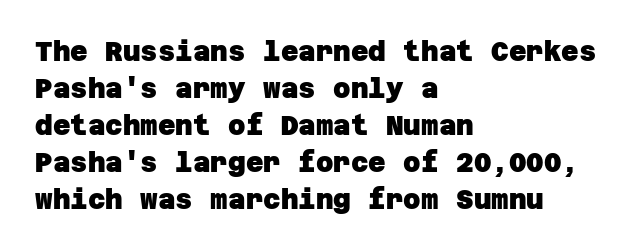
Words appear dense and cohesive because spacing is normal. The strip under each line holds only bare page. The glyphs have the mass of a bold cut. Quick note: interline space is typical. A classic flush-left, rag-right setting is used for this passage.
